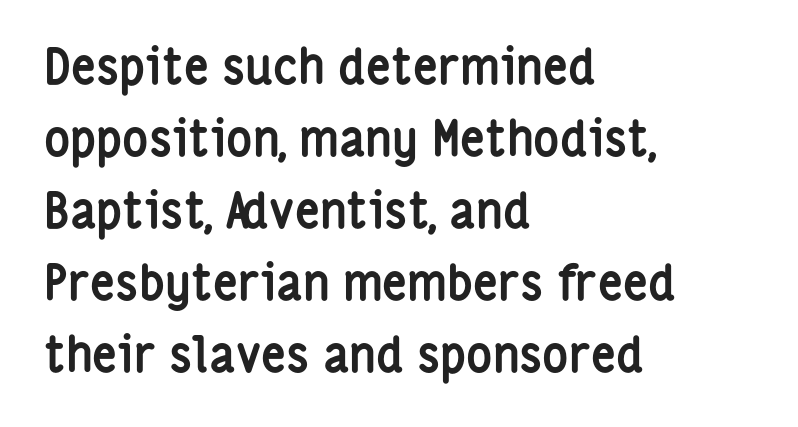
{"serif": "no", "italic": "no", "bold": "yes", "weight": "semibold", "width": "condensed", "stroke_contrast": "low", "x_height": "medium", "monospaced": "no", "underline": "no", "align": "left", "line_spacing": "normal", "line_spacing_ratio": 1.47, "letter_spacing": "normal", "letter_spacing_em": 0.0, "glyph_px": 49}
